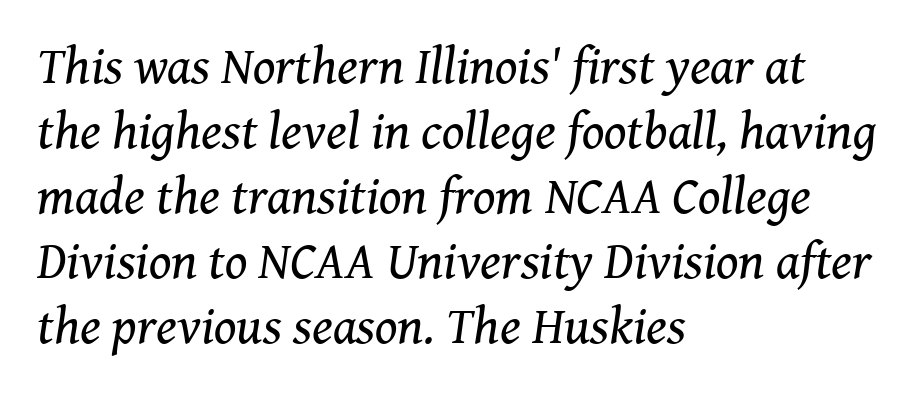
The image shows 52 px regular-weight serif type, italic (leaning right); set left-aligned, normal line spacing (1.25x), normal letter spacing, not underlined; medium stroke contrast and a medium x-height.
